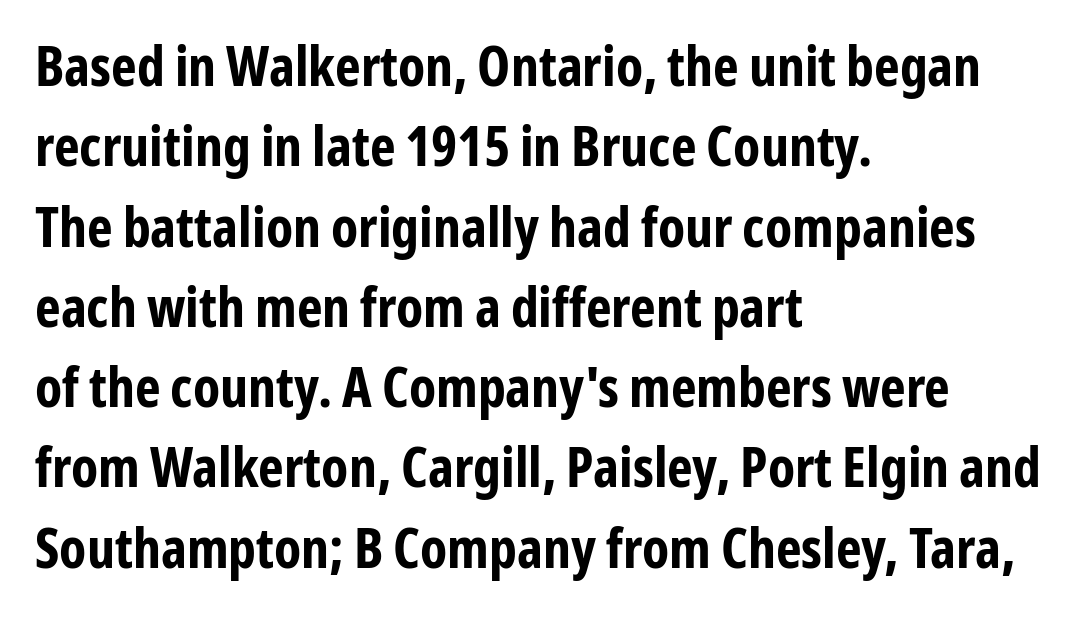
{"serif": "no", "italic": "no", "bold": "yes", "weight": "bold", "width": "condensed", "stroke_contrast": "low", "x_height": "medium", "monospaced": "no", "underline": "no", "align": "left", "line_spacing": "normal", "line_spacing_ratio": 1.46, "letter_spacing": "normal", "letter_spacing_em": 0.0, "glyph_px": 55}
